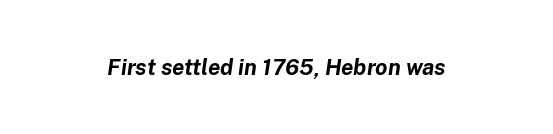
The passage shown is emphatically bold. Descenders are the only things crossing below the line. Between one letter and the next there's only the usual sliver of space. When letters slant like this, we call the style italic.
